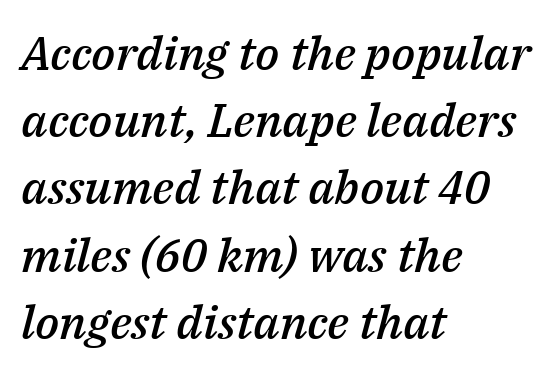
{"italic": "yes", "lean": "right", "slant_degrees": 14, "bold": "semi", "weight": "semibold", "width": "normal", "stroke_contrast": "medium", "x_height": "medium", "monospaced": "no", "underline": "no", "align": "left", "line_spacing": "normal", "line_spacing_ratio": 1.43, "letter_spacing": "normal", "letter_spacing_em": 0.0, "glyph_px": 47}
